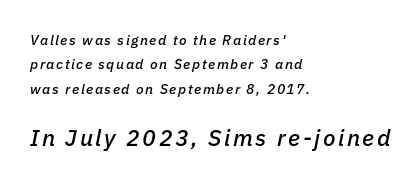
{"italic": "yes", "lean": "right", "slant_degrees": 11, "underline": "no", "align": "left", "line_spacing_ratio": 1.75, "larger_block": "second", "size_ratio": 1.64, "glyph_px": 23}
